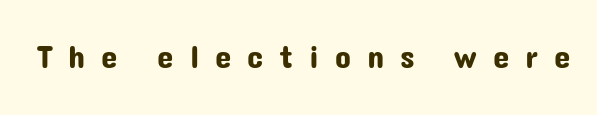
Q: Is the text italic (slanted)? A: No, it is upright.
Q: Is the typeface a serif or a sans-serif typeface? A: Sans-serif.
Q: Is the text underlined? A: No.
Q: Is the spacing between letters normal or unusually wide? A: Unusually wide.
Q: Width (condensed, normal, or wide)? A: Normal.
Q: Stroke contrast? A: Low.
Q: x-height? A: Medium.
Q: Monospaced? A: No.
